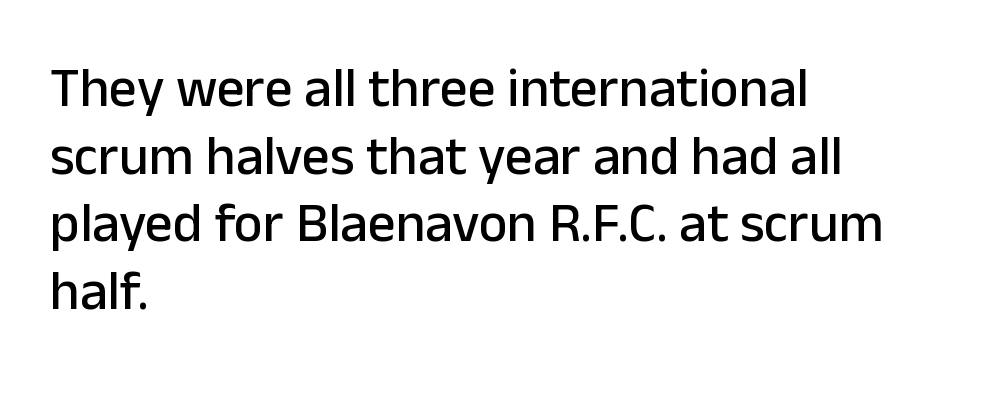
The image shows 55 px sans-serif type, upright; set left-aligned, line spacing 1.23x, normal letter spacing, not underlined; low stroke contrast and a medium x-height.
